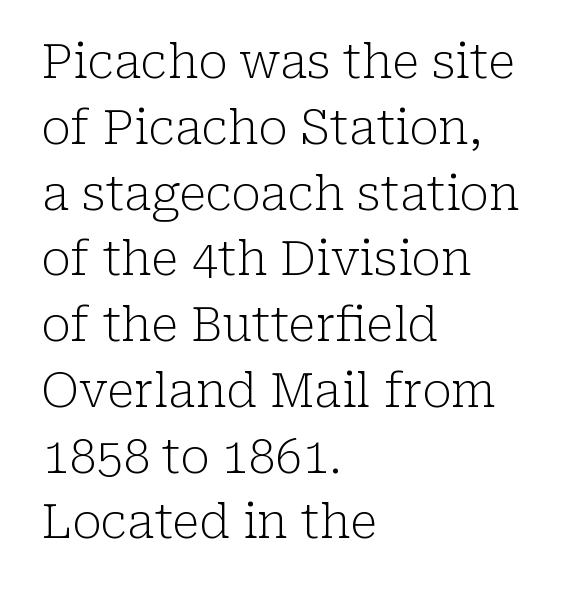
Q: Is the text bold? A: No.
Q: Is the text italic (slanted)? A: No, it is upright.
Q: Is the typeface a serif or a sans-serif typeface? A: Serif.
Q: Is the text underlined? A: No.
Q: How is the paragraph aligned? A: Left-aligned.
Q: Is the spacing between letters normal or unusually wide? A: Normal.
Q: Is the spacing between lines tight, normal or loose? A: Normal.
Q: Width (condensed, normal, or wide)? A: Normal.
Q: Stroke contrast? A: Low.
Q: x-height? A: Medium.
Q: Monospaced? A: No.
